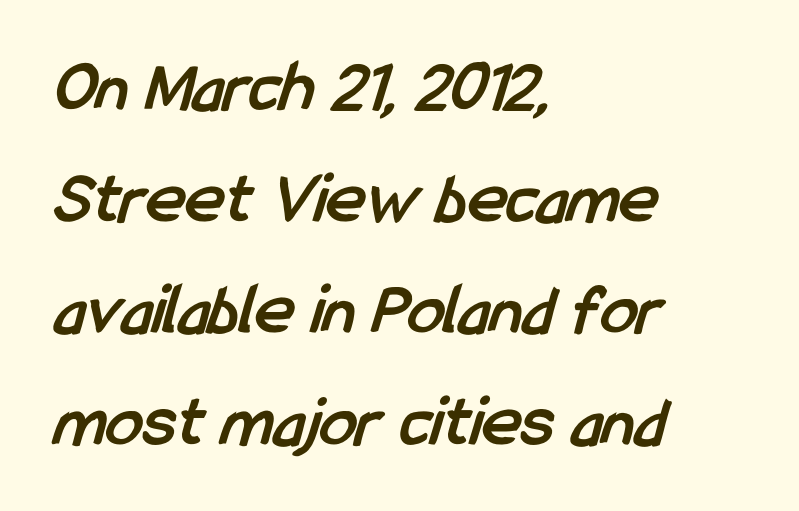
What kind of face is this? One without serifs — a sans. Alignment: flush left. Bare-footed words on every line. The sample has been set heavy, in full bold.
